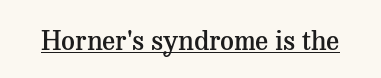
Q: Is the text bold? A: Semi-bold.
Q: Is the text italic (slanted)? A: No, it is upright.
Q: Is the text underlined? A: Yes.
Q: Is the spacing between letters normal or unusually wide? A: Normal.
